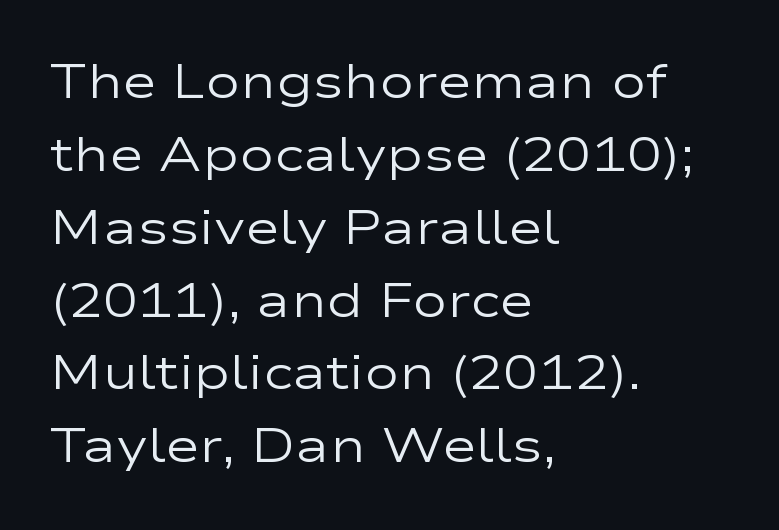
Q: Is the text bold? A: No.
Q: Is the text italic (slanted)? A: No, it is upright.
Q: Is the typeface a serif or a sans-serif typeface? A: Sans-serif.
Q: Is the text underlined? A: No.
Q: How is the paragraph aligned? A: Left-aligned.
Q: Is the spacing between letters normal or unusually wide? A: Normal.
Q: Is the spacing between lines tight, normal or loose? A: Normal.
Q: Width (condensed, normal, or wide)? A: Wide.
Q: Stroke contrast? A: Low.
Q: x-height? A: Medium.
Q: Monospaced? A: No.
